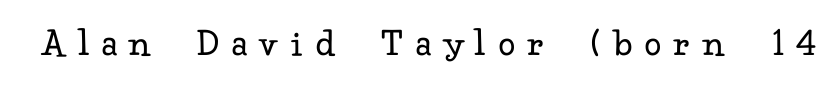
Q: Is the text bold? A: No.
Q: Is the text italic (slanted)? A: No, it is upright.
Q: Is the typeface a serif or a sans-serif typeface? A: Serif.
Q: Is the text underlined? A: No.
Q: Is the spacing between letters normal or unusually wide? A: Unusually wide.
Q: Width (condensed, normal, or wide)? A: Normal.
Q: Stroke contrast? A: Low.
Q: x-height? A: Small.
Q: Monospaced? A: No.
